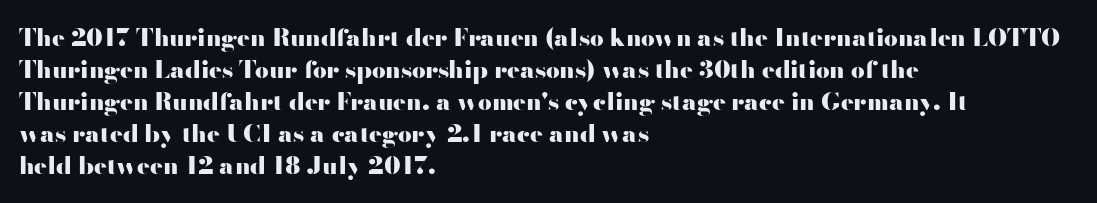
Q: Is the text bold? A: Yes.
Q: Is the text italic (slanted)? A: No, it is upright.
Q: Is the text underlined? A: No.
Q: How is the paragraph aligned? A: Left-aligned.
Q: Is the spacing between letters normal or unusually wide? A: Normal.
Q: Is the spacing between lines tight, normal or loose? A: Normal.
